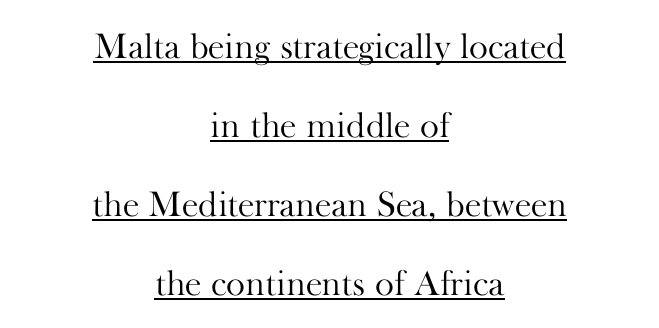
Q: Is the text bold? A: No.
Q: Is the text italic (slanted)? A: No, it is upright.
Q: Is the typeface a serif or a sans-serif typeface? A: Serif.
Q: Is the text underlined? A: Yes.
Q: How is the paragraph aligned? A: Centered.
Q: Is the spacing between letters normal or unusually wide? A: Normal.
Q: Is the spacing between lines tight, normal or loose? A: Loose.
Q: Width (condensed, normal, or wide)? A: Normal.
Q: Stroke contrast? A: High.
Q: x-height? A: Small.
Q: Monospaced? A: No.
